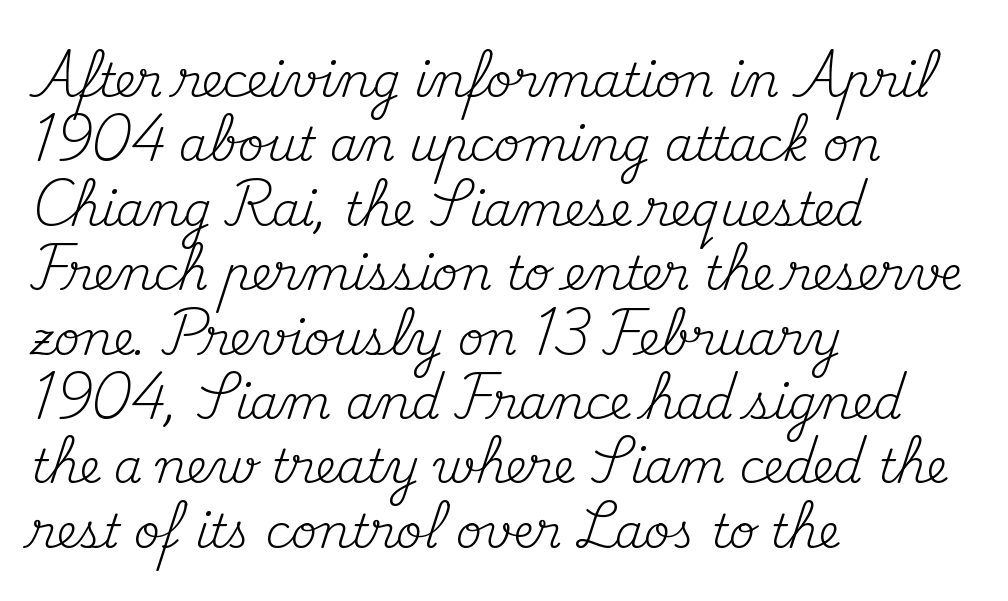
The image shows 46 px regular-weight serif type; set left-aligned, normal line spacing (1.4x), normal letter spacing, not underlined; medium stroke contrast and a small x-height.
